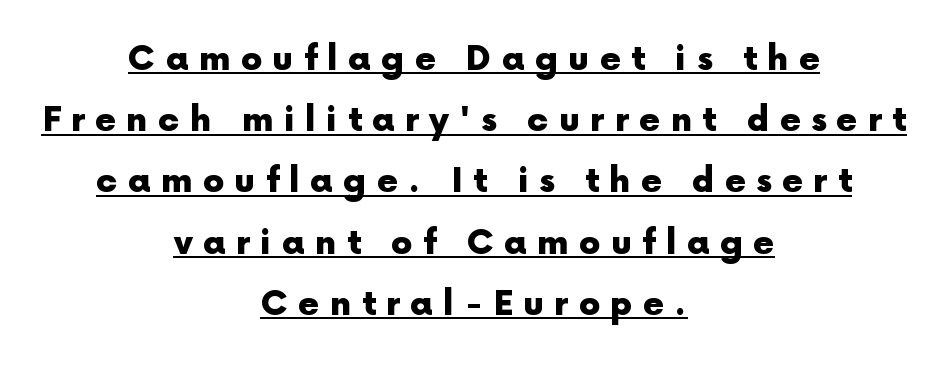
The image shows 34 px heavy sans-serif type, upright; set centered, line spacing 1.8x, unusually wide letter spacing (+0.3 em), underlined; a medium x-height.
